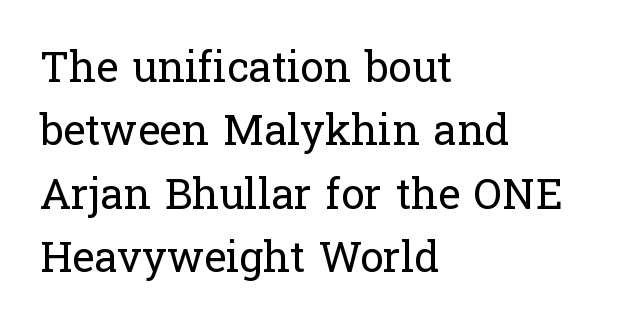
{"serif": "yes", "italic": "no", "bold": "no", "weight": "regular", "width": "normal", "stroke_contrast": "low", "x_height": "medium", "monospaced": "no", "underline": "no", "align": "left", "line_spacing": "normal", "line_spacing_ratio": 1.51, "letter_spacing": "normal", "letter_spacing_em": 0.0, "glyph_px": 42}
